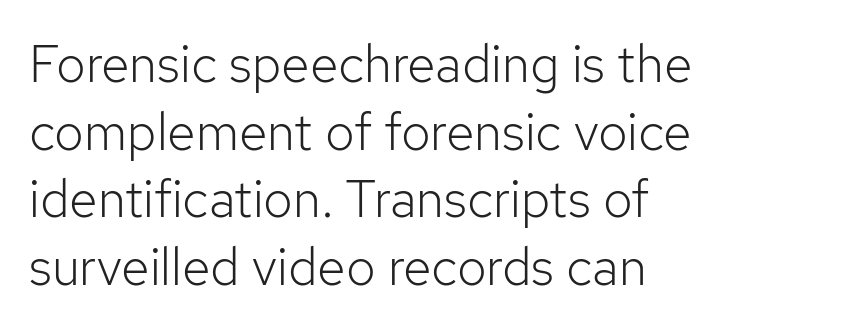
{"serif": "no", "italic": "no", "bold": "no", "weight": "light", "width": "normal", "stroke_contrast": "low", "x_height": "medium", "monospaced": "no", "underline": "no", "align": "left", "line_spacing": "normal", "line_spacing_ratio": 1.3, "letter_spacing": "normal", "letter_spacing_em": 0.0, "glyph_px": 52}
